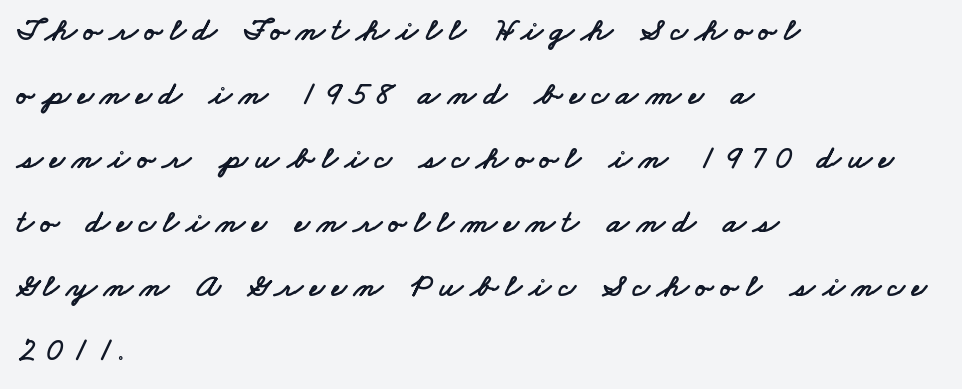
{"serif": "no", "width": "wide", "stroke_contrast": "low", "x_height": "small", "monospaced": "no", "underline": "no", "align": "left", "line_spacing": "loose", "line_spacing_ratio": 1.94, "letter_spacing": "wide", "letter_spacing_em": 0.22, "glyph_px": 33}
